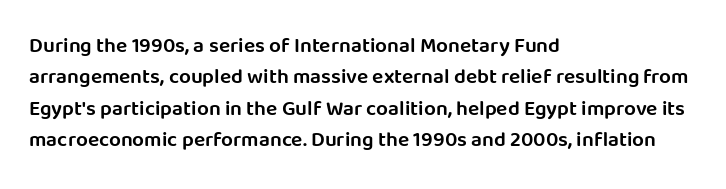
The image shows 21 px text type, upright; set left-aligned, normal line spacing (1.49x), normal letter spacing, not underlined.
